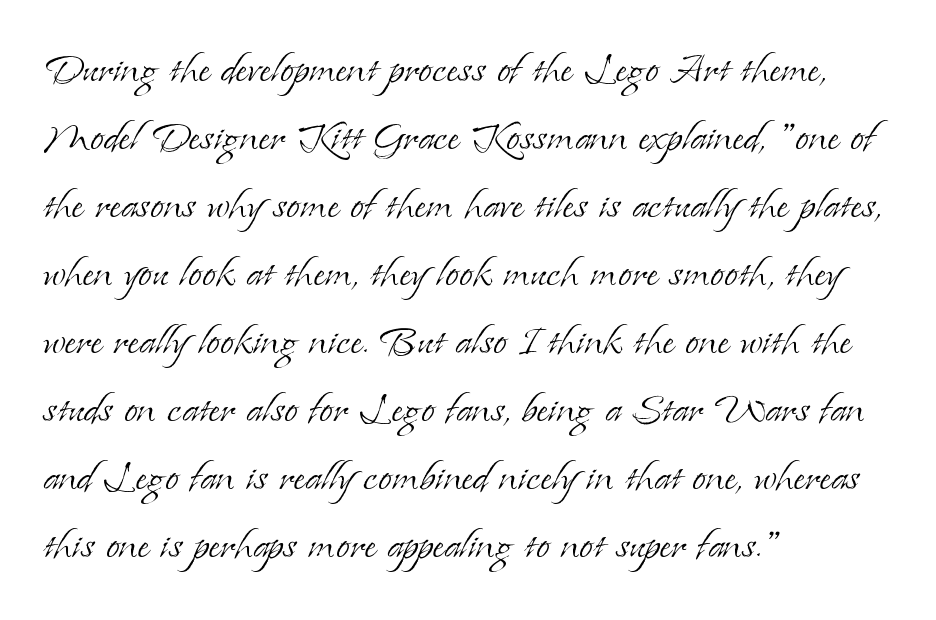
The image shows 50 px light serif type; set left-aligned, normal line spacing (1.36x), normal letter spacing, not underlined; low stroke contrast and a small x-height.
